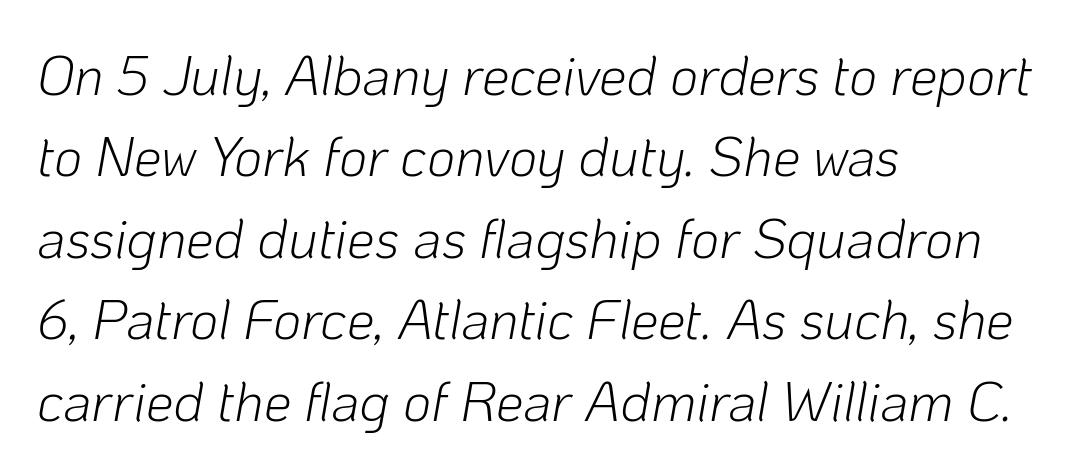
Notice how the passage keeps a crisp vertical edge on the left only. In terms of leading, this rendering sits right in the middle. The letters advance in unequal steps, a hallmark of proportional type. Does extra space separate the letters? No, they use regular spacing. No extra ink here — the face is not bold. When letters slant like this, we call the style italic.
